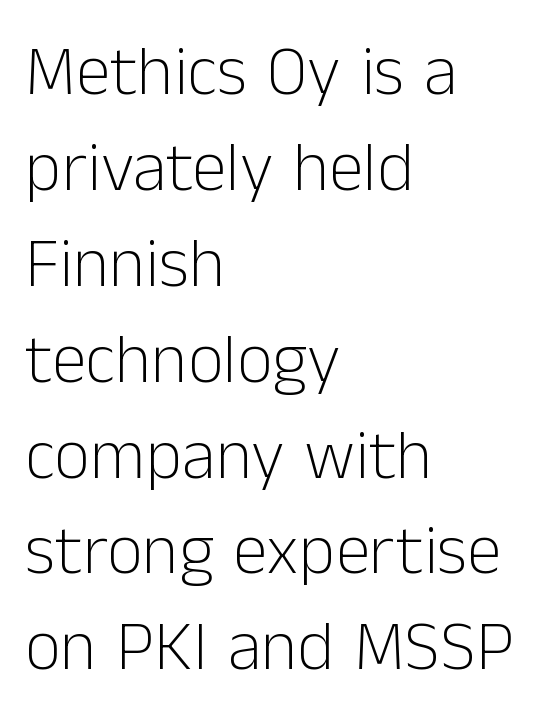
Q: Is the text bold? A: No.
Q: Is the text italic (slanted)? A: No, it is upright.
Q: Is the typeface a serif or a sans-serif typeface? A: Sans-serif.
Q: Is the text underlined? A: No.
Q: How is the paragraph aligned? A: Left-aligned.
Q: Is the spacing between letters normal or unusually wide? A: Normal.
Q: Is the spacing between lines tight, normal or loose? A: Normal.
Q: Width (condensed, normal, or wide)? A: Normal.
Q: Stroke contrast? A: Low.
Q: x-height? A: Medium.
Q: Monospaced? A: No.
